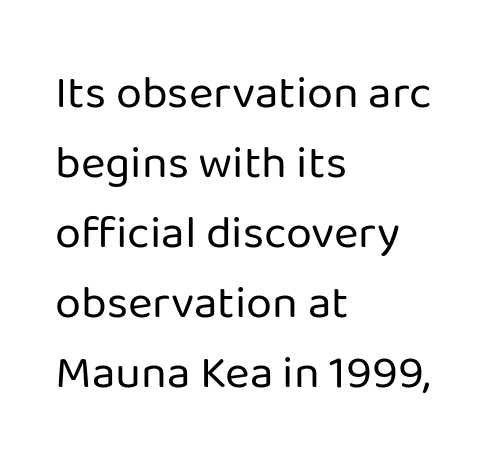
Horizontal bands of white between lines are of average thickness. The glyphs are unaccompanied by any horizontal stroke below them. Note the varied advance widths — an 'i' is clearly narrower than an 'm'. The typesetter chose a ragged-right arrangement here. Nope, not italic — everything's standing straight.
